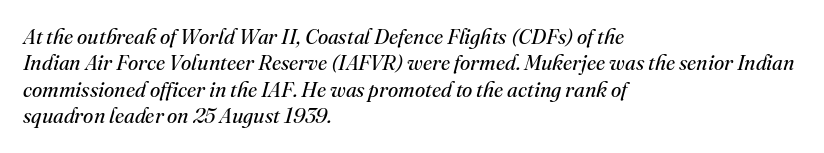
The image shows 21 px text type, italic (leaning right); set left-aligned, normal line spacing (1.26x), normal letter spacing, not underlined.
